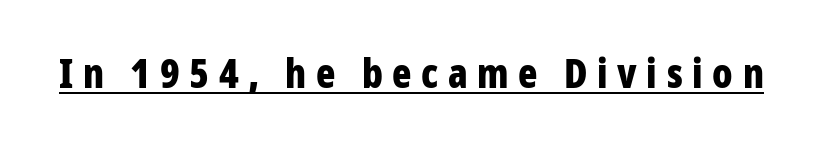
{"serif": "no", "italic": "no", "bold": "yes", "weight": "bold", "width": "condensed", "stroke_contrast": "low", "x_height": "medium", "monospaced": "no", "underline": "yes", "letter_spacing": "wide", "letter_spacing_em": 0.24, "glyph_px": 40}
